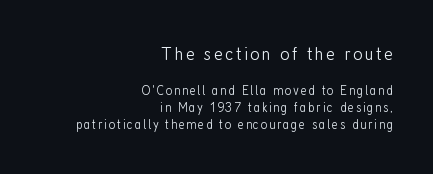
Q: Is the text bold? A: No.
Q: Is the text italic (slanted)? A: No, it is upright.
Q: Is the text underlined? A: No.
Q: How is the paragraph aligned? A: Right-aligned.
Q: Which block of text is set in a larger size, the first (top) or the second (bottom)? A: The first (top) one.
